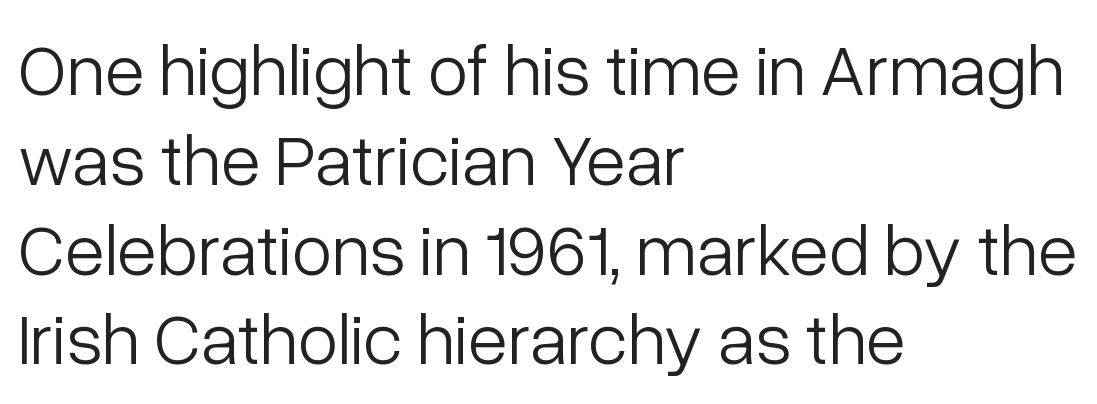
Summary of weight: not heavy and not bold. Check where the strokes stop: nothing finishes them off — pure sans. Layout note: lines flush left. Posture: vertical. Looks like regular typesetting: each glyph gets only the width it needs. The space beneath each line is pristine and unruled.
